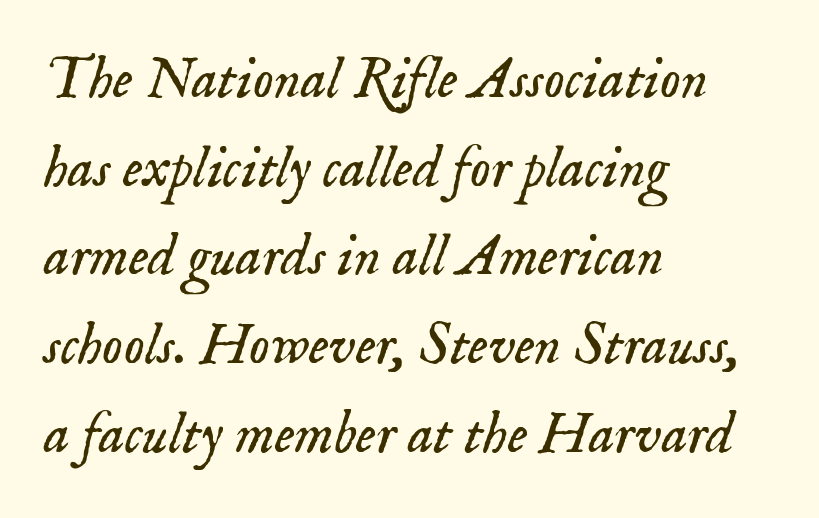
{"serif": "yes", "italic": "yes", "lean": "right", "slant_degrees": 18, "bold": "no", "weight": "light", "width": "normal", "stroke_contrast": "low", "x_height": "small", "monospaced": "no", "underline": "no", "align": "left", "line_spacing": "normal", "line_spacing_ratio": 1.53, "letter_spacing": "normal", "letter_spacing_em": 0.0, "glyph_px": 58}
